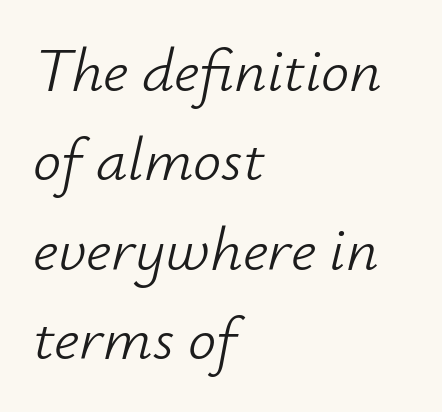
Ink coverage per letter is moderate at most. This sample has the flowing, uneven cadence of proportional lettering. Descenders hang freely into open space. The type is set solid horizontally, with unmodified tracking. Is the block centered? No — it sits flush against the left margin. The rows are spaced the way most documents space them.
